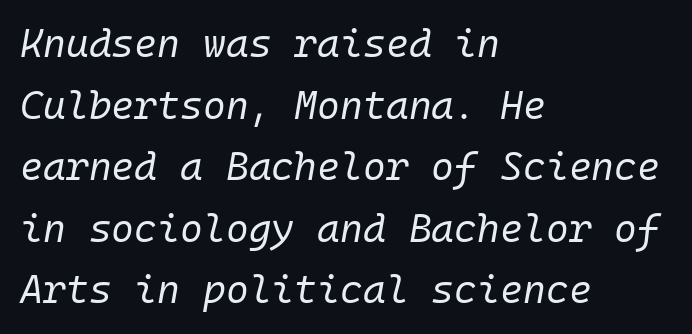
Unmarked baselines from the first word to the last. Characters follow at the spacing the type designer built in. These lines are set flush left with a ragged right edge. Italic: yes, the glyphs are oblique. You could count columns in this text — the font is strictly monospaced.
